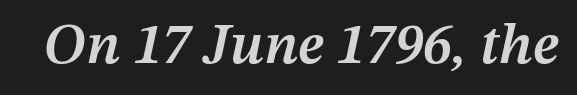
Q: Is the text bold? A: Semi-bold.
Q: Is the text italic (slanted)? A: Yes, it leans right by about 12 degrees.
Q: Is the text underlined? A: No.
Q: Is the spacing between letters normal or unusually wide? A: Normal.
Q: Width (condensed, normal, or wide)? A: Normal.
Q: Stroke contrast? A: Medium.
Q: x-height? A: Medium.
Q: Monospaced? A: No.
